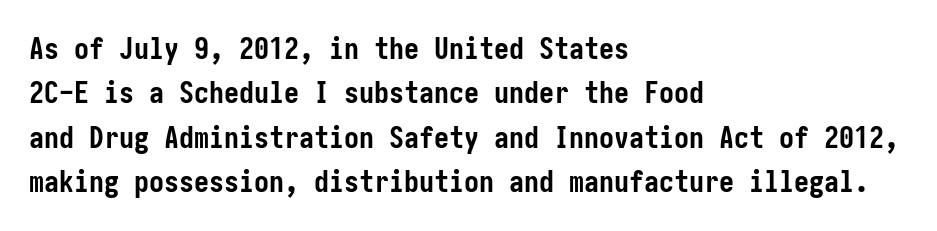
{"serif": "no", "italic": "no", "bold": "yes", "weight": "semibold", "width": "condensed", "stroke_contrast": "low", "x_height": "medium", "underline": "no", "align": "left", "line_spacing": "normal", "line_spacing_ratio": 1.48, "letter_spacing": "normal", "letter_spacing_em": 0.0, "glyph_px": 30}
